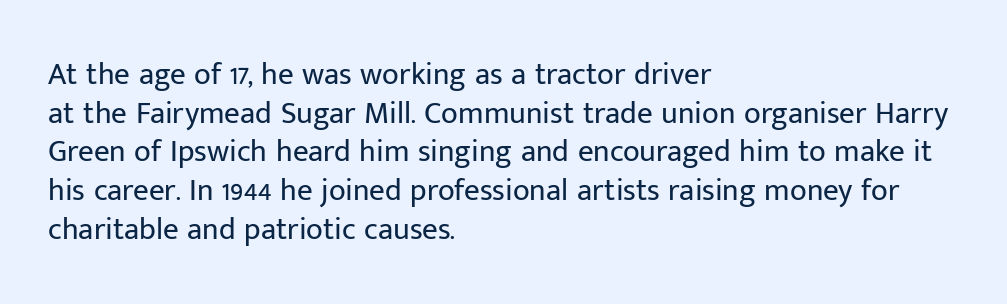
Typographically, this falls in the sans-serif category. Think of a printed novel: that variable character pitch is what you see here. Quick note: not italic, upright. Each word holds together tightly as a unit, with standard inter-letter gaps.
